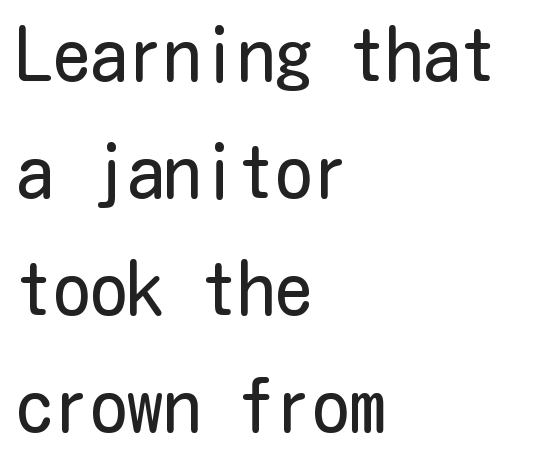
Q: Is the text bold? A: No.
Q: Is the text italic (slanted)? A: No, it is upright.
Q: Is the typeface a serif or a sans-serif typeface? A: Sans-serif.
Q: Is the text underlined? A: No.
Q: How is the paragraph aligned? A: Left-aligned.
Q: Is the spacing between letters normal or unusually wide? A: Normal.
Q: Is the spacing between lines tight, normal or loose? A: Normal.
Q: Width (condensed, normal, or wide)? A: Condensed.
Q: Stroke contrast? A: Low.
Q: x-height? A: Medium.
